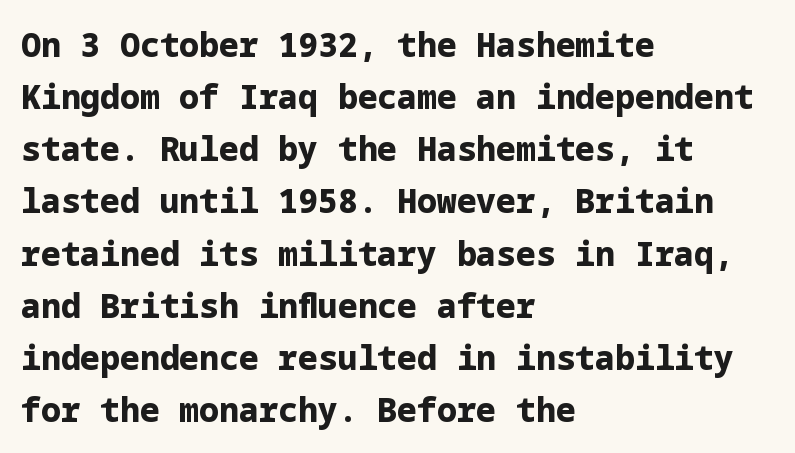
{"serif": "no", "italic": "no", "bold": "yes", "weight": "bold", "width": "normal", "stroke_contrast": "low", "x_height": "medium", "underline": "no", "align": "left", "line_spacing": "normal", "line_spacing_ratio": 1.58, "letter_spacing": "normal", "letter_spacing_em": 0.0, "glyph_px": 33}
